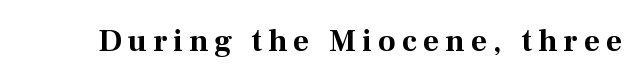
{"serif": "yes", "italic": "no", "bold": "yes", "weight": "bold", "width": "normal", "stroke_contrast": "medium", "x_height": "medium", "monospaced": "no", "underline": "no", "letter_spacing": "wide", "letter_spacing_em": 0.2, "glyph_px": 31}
